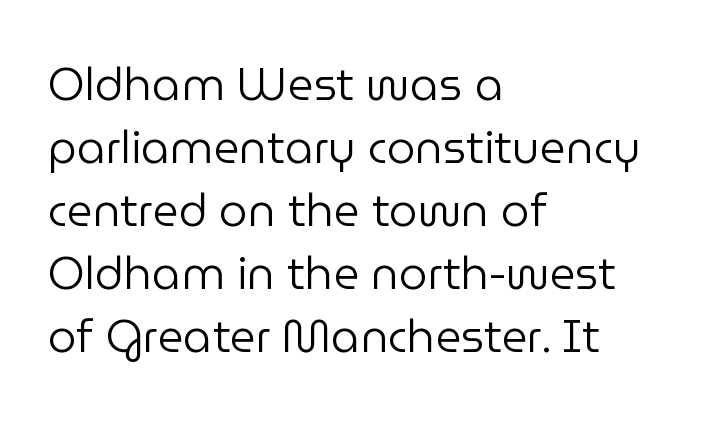
Nope, no serifs anywhere on these letters. The passage shown is typed in a proportional face where columns would drift. The setting favours the left margin, as ordinary paragraphs usually do. Default kerning and tracking; the words read as compact shapes. Rule under the text: the space is simply empty.
